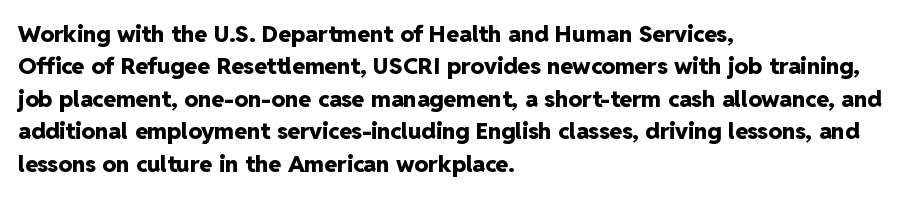
The image shows 23 px bold type, upright; set left-aligned, normal line spacing (1.41x), normal letter spacing, not underlined.
